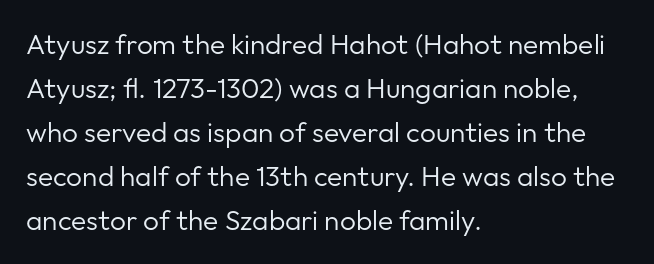
Unlike a traditional serif, this face leaves its strokes unadorned. Leftover space on each line is placed entirely after the last word. Is this a fixed-width face? No — the glyphs have proportional, varying widths. Has an underline been added? It has not. Style check: upright. Each stroke keeps to a modest, everyday thickness or less.
